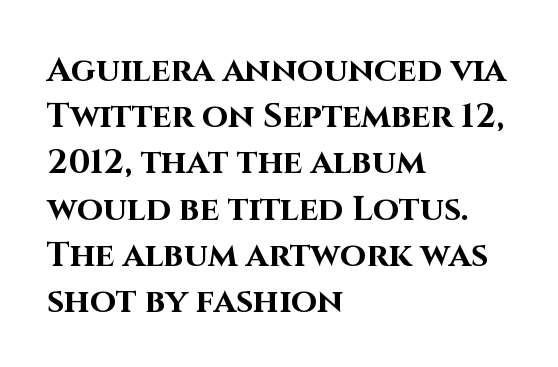
Q: Is the text bold? A: Yes.
Q: Is the text italic (slanted)? A: No, it is upright.
Q: Is the typeface a serif or a sans-serif typeface? A: Sans-serif.
Q: Is the text underlined? A: No.
Q: How is the paragraph aligned? A: Left-aligned.
Q: Is the spacing between letters normal or unusually wide? A: Normal.
Q: Is the spacing between lines tight, normal or loose? A: Normal.
Q: Width (condensed, normal, or wide)? A: Normal.
Q: Stroke contrast? A: High.
Q: x-height? A: Large.
Q: Monospaced? A: No.
